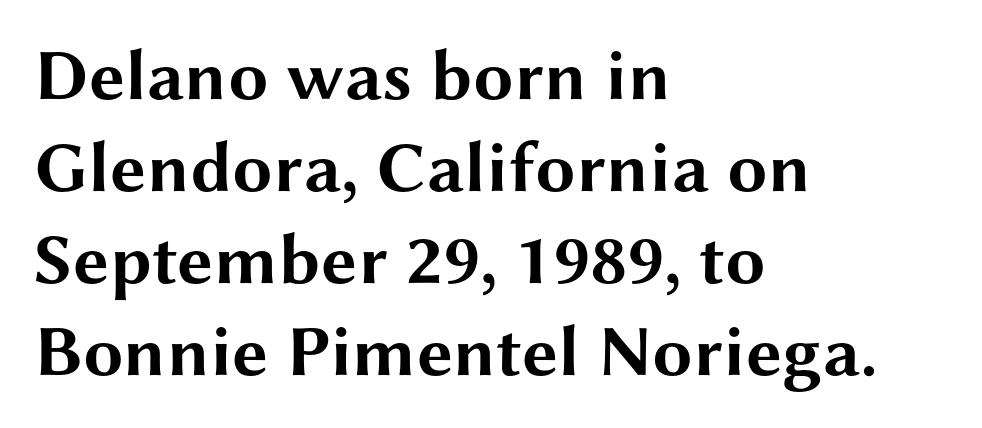
Q: Is the text bold? A: Yes.
Q: Is the text italic (slanted)? A: No, it is upright.
Q: Is the typeface a serif or a sans-serif typeface? A: Sans-serif.
Q: Is the text underlined? A: No.
Q: How is the paragraph aligned? A: Left-aligned.
Q: Is the spacing between letters normal or unusually wide? A: Normal.
Q: Is the spacing between lines tight, normal or loose? A: Normal.
Q: Width (condensed, normal, or wide)? A: Wide.
Q: Stroke contrast? A: Medium.
Q: x-height? A: Medium.
Q: Monospaced? A: No.
